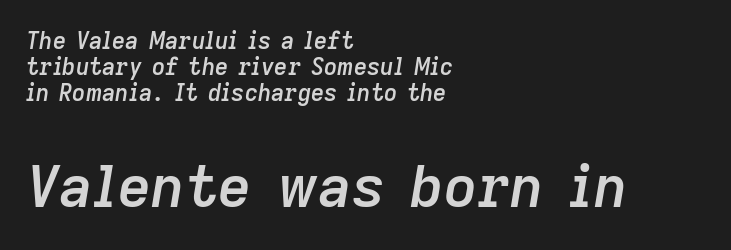
The image shows 58 px semibold type, italic (leaning right); set left-aligned, tight line spacing (1.13x), normal letter spacing, not underlined; the second (bottom) block is 2.52x larger; low stroke contrast and a medium x-height.
